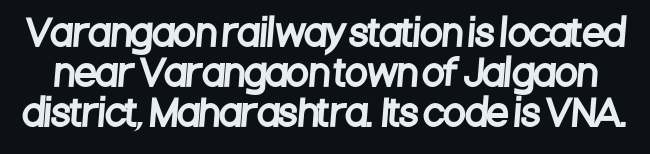
One glance says dense: line gaps are narrower than usual. Has an underline been added? It has not. In terms of letterspacing, this is plain default setting. Regarding serifs, this sample does without them. Character widths vary here, with narrow letters taking less room than wide ones.
